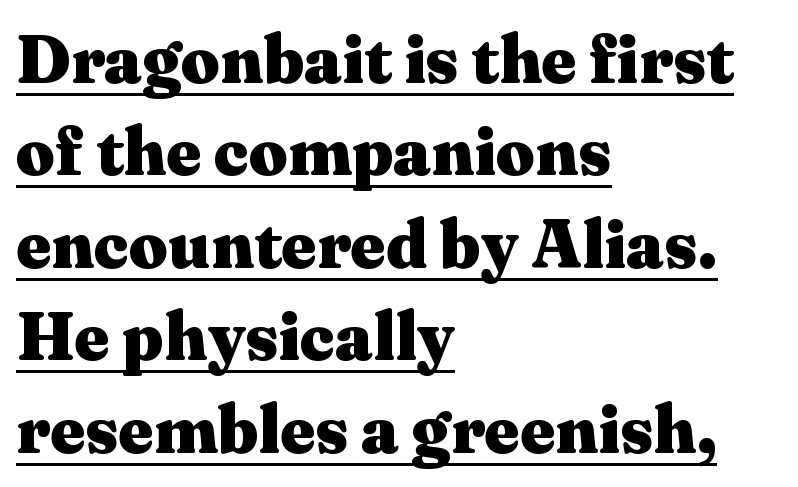
Q: Is the text bold? A: Yes.
Q: Is the text italic (slanted)? A: No, it is upright.
Q: Is the typeface a serif or a sans-serif typeface? A: Serif.
Q: Is the text underlined? A: Yes.
Q: How is the paragraph aligned? A: Left-aligned.
Q: Is the spacing between letters normal or unusually wide? A: Normal.
Q: Is the spacing between lines tight, normal or loose? A: Normal.
Q: Width (condensed, normal, or wide)? A: Wide.
Q: Stroke contrast? A: Medium.
Q: x-height? A: Medium.
Q: Monospaced? A: No.
